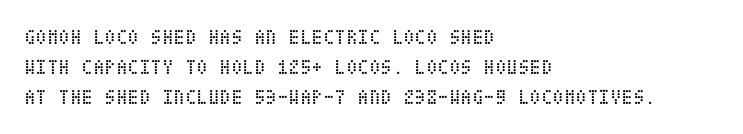
{"italic": "no", "bold": "no", "underline": "no", "align": "left", "line_spacing": "normal", "line_spacing_ratio": 1.43, "letter_spacing": "normal", "letter_spacing_em": 0.0, "glyph_px": 21}
